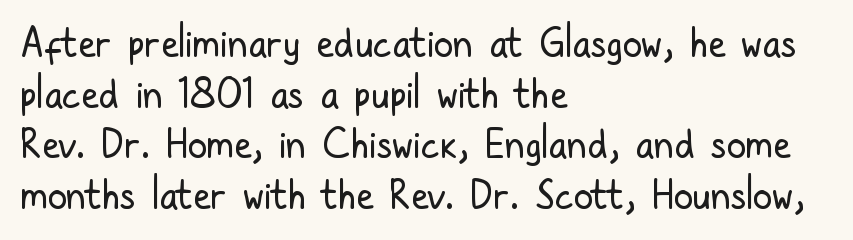
{"serif": "no", "italic": "no", "bold": "no", "weight": "regular", "width": "condensed", "stroke_contrast": "low", "x_height": "medium", "monospaced": "no", "underline": "no", "align": "left", "line_spacing": "normal", "line_spacing_ratio": 1.3, "letter_spacing": "normal", "letter_spacing_em": 0.0, "glyph_px": 39}
